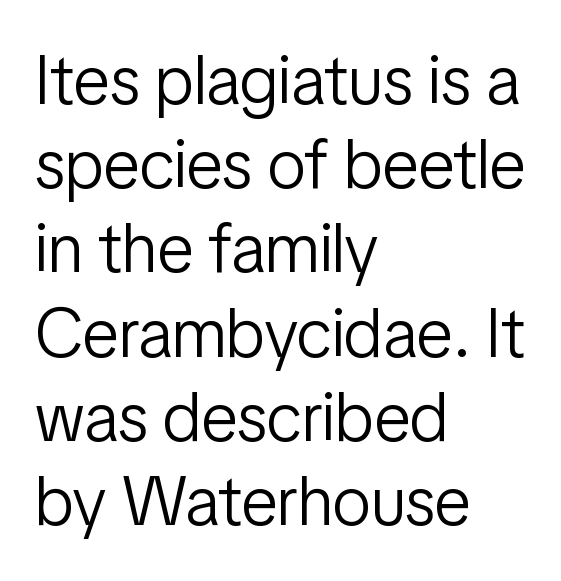
Letters have the restrained weight of plain body copy at most. The passage is arranged the way most books set body copy — flush left. This is roman type, the default non-slanted kind. Do the characters align in a grid? No, the font is proportional. Characters follow at the spacing the type designer built in. Does the type have serifs? No, each stem ends abruptly.
